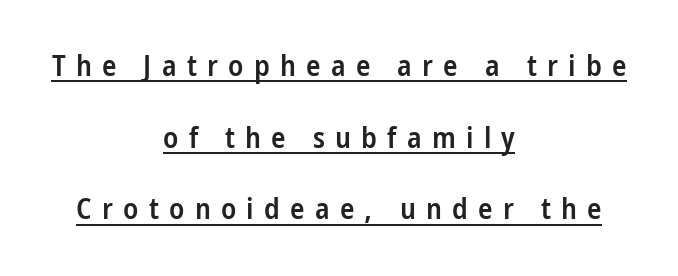
Q: Is the text bold? A: Semi-bold.
Q: Is the text italic (slanted)? A: No, it is upright.
Q: Is the typeface a serif or a sans-serif typeface? A: Sans-serif.
Q: Is the text underlined? A: Yes.
Q: How is the paragraph aligned? A: Centered.
Q: Is the spacing between letters normal or unusually wide? A: Unusually wide.
Q: Is the spacing between lines tight, normal or loose? A: Loose.
Q: Width (condensed, normal, or wide)? A: Condensed.
Q: Stroke contrast? A: Low.
Q: x-height? A: Medium.
Q: Monospaced? A: No.
